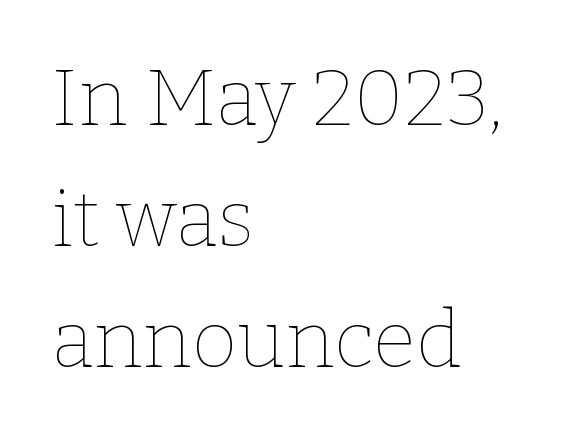
{"italic": "no", "bold": "no", "weight": "thin", "width": "normal", "stroke_contrast": "low", "x_height": "medium", "monospaced": "no", "underline": "no", "align": "left", "line_spacing": "normal", "line_spacing_ratio": 1.53, "letter_spacing": "normal", "letter_spacing_em": 0.0, "glyph_px": 79}
